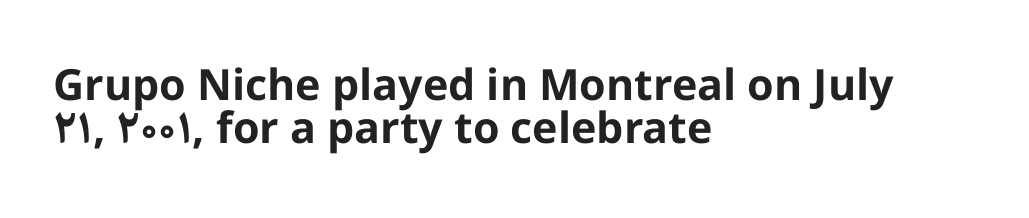
This sample has the flowing, uneven cadence of proportional lettering. Glance below the letters and you will spot only blank space. Type style note: lacks serifs. As a designer I'd log this as weight 700, bold. Tall strokes in this sample are plumb rather than angled.
